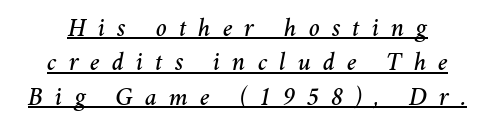
The image shows 26 px text type, italic (leaning right); set normal line spacing (1.32x), unusually wide letter spacing (+0.46 em), underlined.
